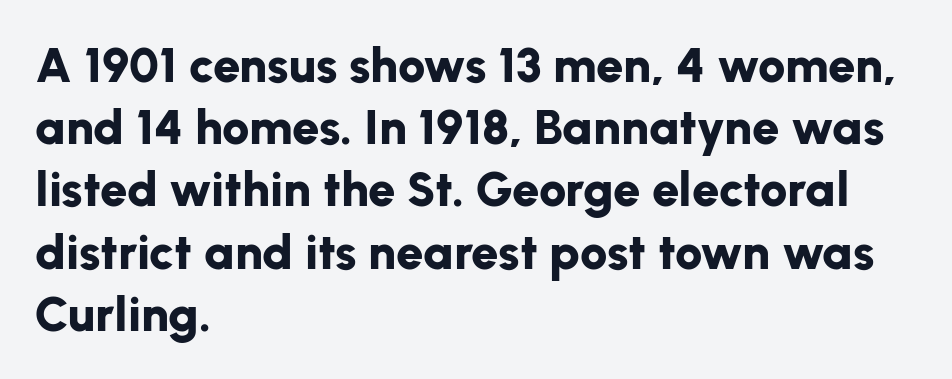
Stroke terminals: plain, sans-serif. Where is the straight margin? On the left. I'd describe the lettering as bold — thick and assertive. Summary of vertical rhythm: regular, with standard interline spacing.
